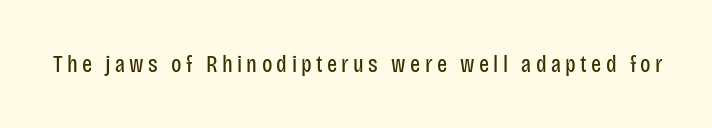
{"italic": "no", "bold": "no", "underline": "no", "glyph_px": 24}
